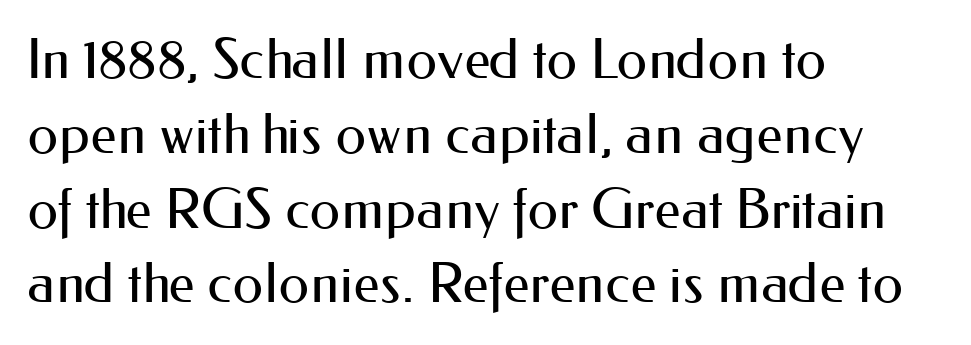
The passage shown is typeset with a sans-serif family. The face used here is proportionally spaced, like ordinary book or web type. Students, note that the glyphs here touch the page at normal intervals. Descenders hang freely into open space. Layout note: lines flush left.
